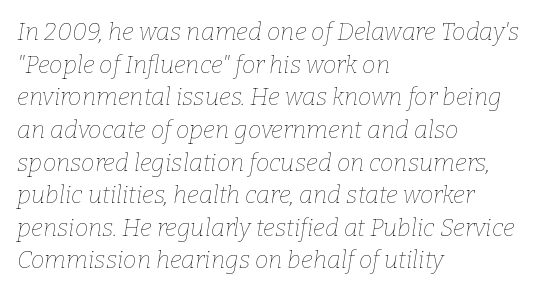
No word sits above an underline. Is the stroke heavy? The answer is a plain regular-or-lighter. This rendering leaves character spacing at its baseline value. The font's italic variant was chosen for this text. The lines are quadded left. Interline gaps are of average width in this sample.
